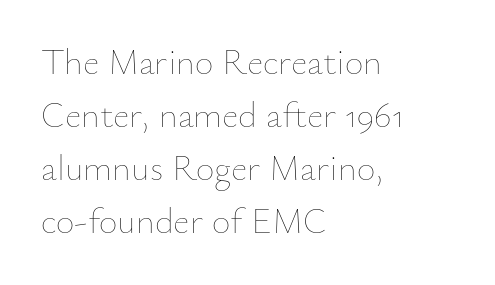
The image shows 36 px thin type, upright; set left-aligned, normal line spacing (1.47x), normal letter spacing, not underlined; low stroke contrast and a small x-height.
